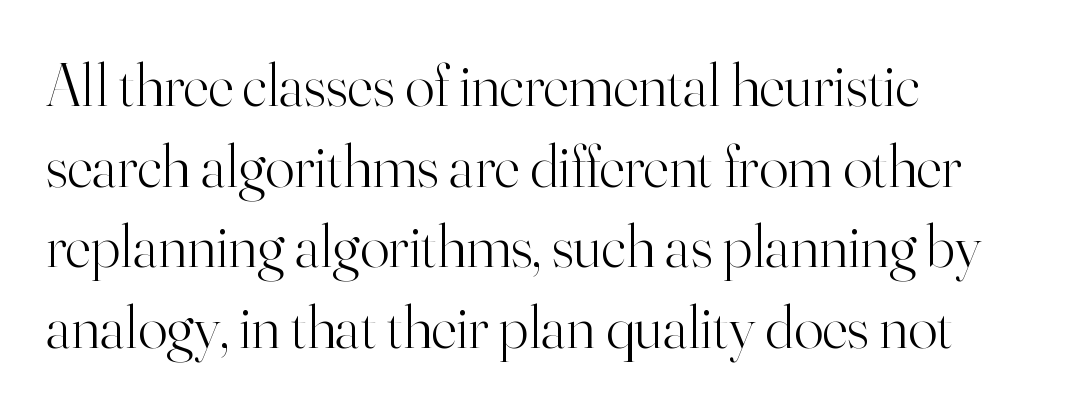
Q: Is the text bold? A: No.
Q: Is the text italic (slanted)? A: No, it is upright.
Q: Is the typeface a serif or a sans-serif typeface? A: Serif.
Q: Is the text underlined? A: No.
Q: How is the paragraph aligned? A: Left-aligned.
Q: Is the spacing between letters normal or unusually wide? A: Normal.
Q: Is the spacing between lines tight, normal or loose? A: Normal.
Q: Width (condensed, normal, or wide)? A: Normal.
Q: Stroke contrast? A: High.
Q: x-height? A: Small.
Q: Monospaced? A: No.
